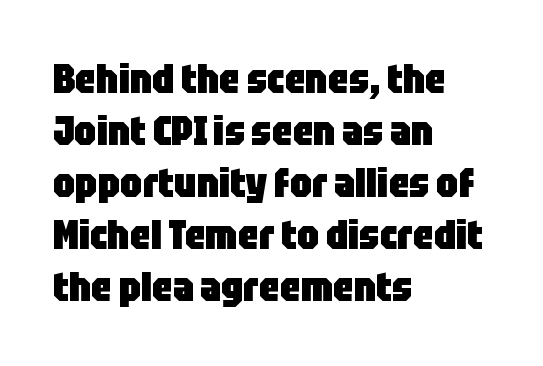
Descenders are the only things crossing below the line. One glance says typical: line gaps are just what's usual. Quick note: not italic, upright. Inter-character spacing is left at the font's built-in metrics.
